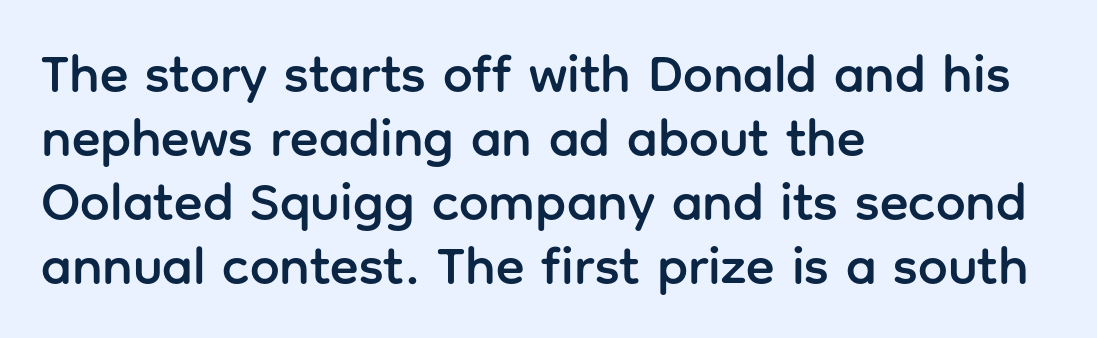
{"serif": "no", "italic": "no", "width": "normal", "stroke_contrast": "low", "x_height": "medium", "monospaced": "no", "underline": "no", "align": "left", "line_spacing_ratio": 1.21, "letter_spacing": "normal", "letter_spacing_em": 0.0, "glyph_px": 53}
